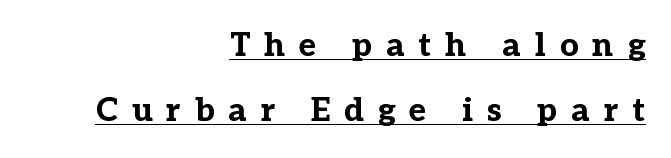
Widely set lines give the paragraph a tall, airy silhouette. These lines were composed using upright roman letters. Decoration check: the copy is underlined. Look at the tracking — it's clearly loosened, letters drifting apart. Is this a sans? No — the strokes have serifs. The compositor pushed each line to the right boundary.
